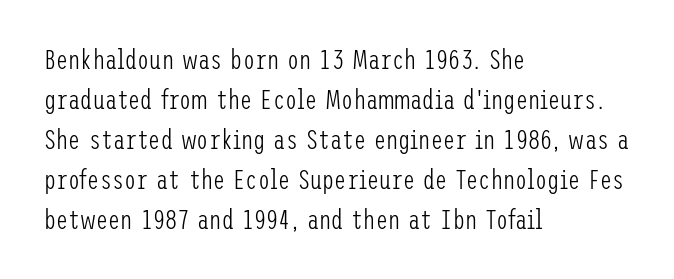
Italic: no, the glyphs are upright roman. Observe the ordinary spacing: letters are neighbours, not strangers. Line spacing here is normal. The zone under the glyphs is completely vacant. These lines stack with their left ends in a neat column.
